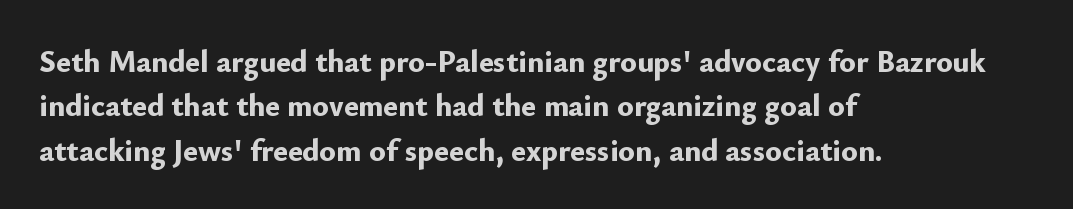
Q: Is the text bold? A: Yes.
Q: Is the text italic (slanted)? A: No, it is upright.
Q: Is the typeface a serif or a sans-serif typeface? A: Sans-serif.
Q: Is the text underlined? A: No.
Q: How is the paragraph aligned? A: Left-aligned.
Q: Is the spacing between letters normal or unusually wide? A: Normal.
Q: Is the spacing between lines tight, normal or loose? A: Normal.
Q: Width (condensed, normal, or wide)? A: Normal.
Q: Stroke contrast? A: Low.
Q: x-height? A: Small.
Q: Monospaced? A: No.
